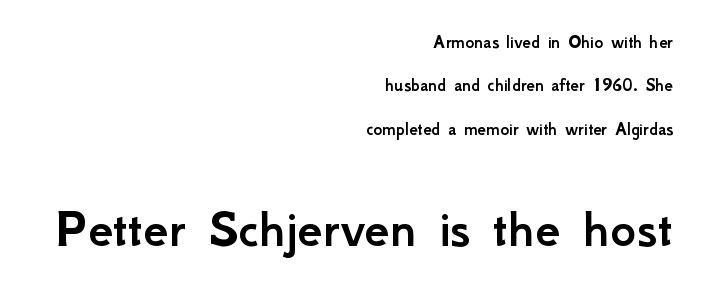
{"serif": "no", "italic": "no", "width": "normal", "stroke_contrast": "low", "x_height": "small", "monospaced": "no", "underline": "no", "align": "right", "line_spacing": "loose", "line_spacing_ratio": 2.28, "letter_spacing": "normal", "letter_spacing_em": 0.0, "larger_block": "second", "size_ratio": 2.95, "glyph_px": 56}
